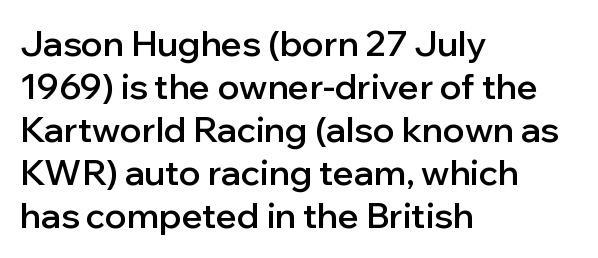
The image shows 35 px semibold sans-serif type, upright; set left-aligned, line spacing 1.23x, normal letter spacing, not underlined; low stroke contrast and a medium x-height.
